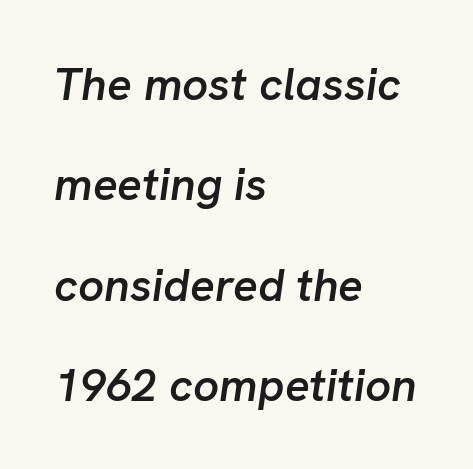
Q: Is the text bold? A: Semi-bold.
Q: Is the text italic (slanted)? A: Yes, it leans right by about 8 degrees.
Q: Is the text underlined? A: No.
Q: How is the paragraph aligned? A: Left-aligned.
Q: Is the spacing between letters normal or unusually wide? A: Normal.
Q: Is the spacing between lines tight, normal or loose? A: Loose.
Q: Width (condensed, normal, or wide)? A: Normal.
Q: Stroke contrast? A: Low.
Q: x-height? A: Medium.
Q: Monospaced? A: No.
